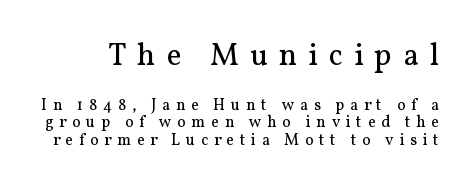
Q: Is the text bold? A: No.
Q: Is the text italic (slanted)? A: No, it is upright.
Q: Is the typeface a serif or a sans-serif typeface? A: Serif.
Q: Is the text underlined? A: No.
Q: Is the spacing between letters normal or unusually wide? A: Unusually wide.
Q: Is the spacing between lines tight, normal or loose? A: Tight.
Q: Which block of text is set in a larger size, the first (top) or the second (bottom)? A: The first (top) one.
Q: Width (condensed, normal, or wide)? A: Normal.
Q: Stroke contrast? A: Medium.
Q: x-height? A: Medium.
Q: Monospaced? A: No.
